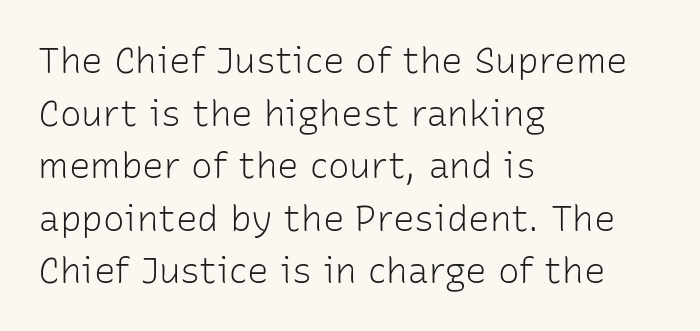
Q: Is the text bold? A: No.
Q: Is the text italic (slanted)? A: No, it is upright.
Q: Is the typeface a serif or a sans-serif typeface? A: Sans-serif.
Q: Is the text underlined? A: No.
Q: How is the paragraph aligned? A: Left-aligned.
Q: Is the spacing between letters normal or unusually wide? A: Normal.
Q: Is the spacing between lines tight, normal or loose? A: Normal.
Q: Width (condensed, normal, or wide)? A: Normal.
Q: Stroke contrast? A: Low.
Q: x-height? A: Medium.
Q: Monospaced? A: No.
